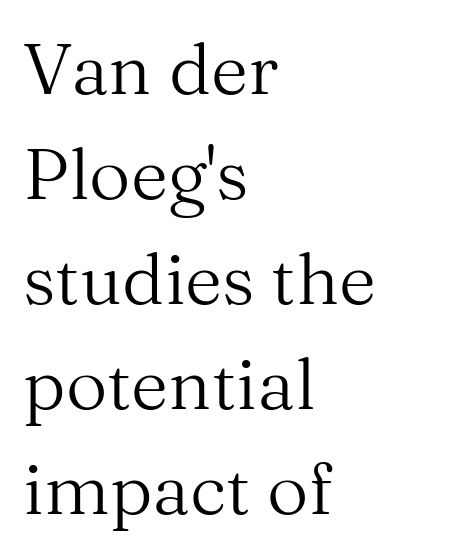
The image shows 72 px regular-weight serif type, upright; set left-aligned, normal line spacing (1.46x), normal letter spacing, not underlined; medium stroke contrast and a medium x-height.
